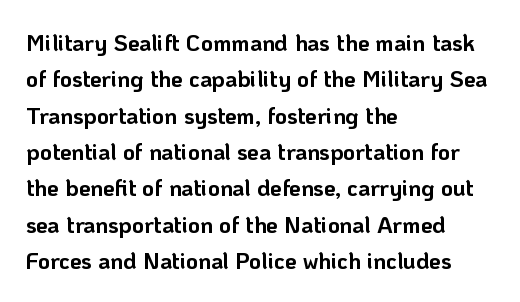
{"italic": "no", "bold": "yes", "underline": "no", "align": "left", "line_spacing": "normal", "line_spacing_ratio": 1.58, "letter_spacing": "normal", "letter_spacing_em": 0.0, "glyph_px": 23}
